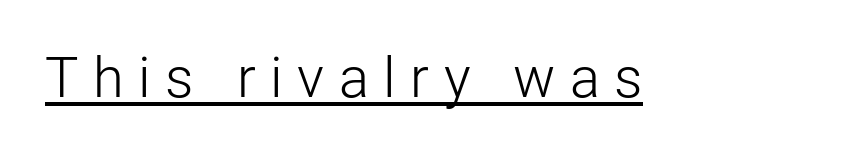
A typesetter would call this proportional, since set widths differ per character. These lines were composed using upright roman letters. These lines have a slow, spaced-out rhythm from letter to letter. Unbolded letterforms with no extra heft.
